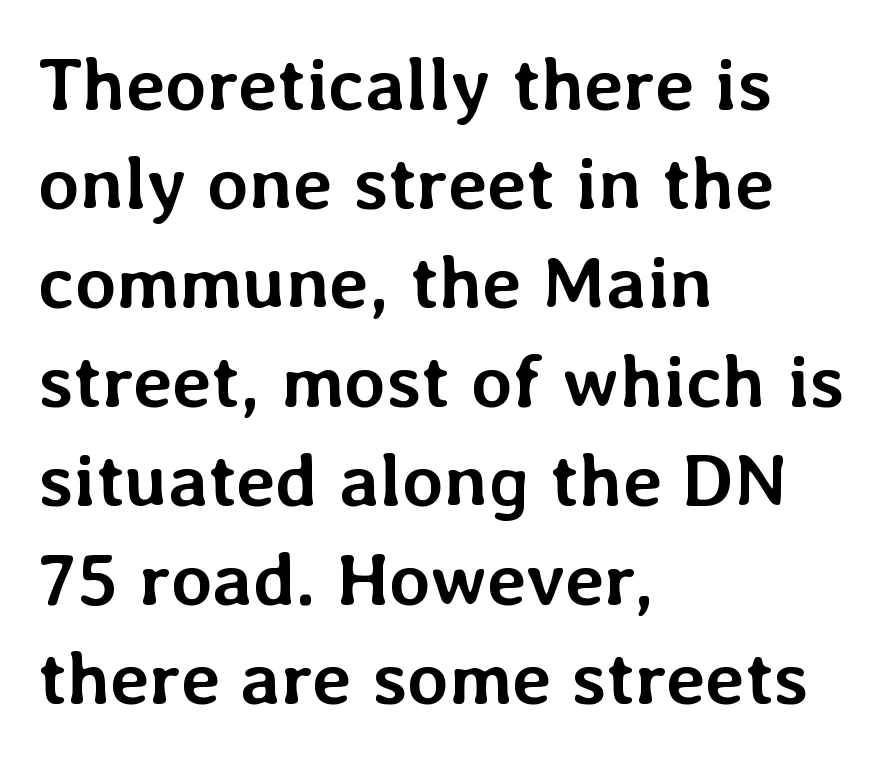
Characters remain perfectly vertical along every line. Evenly set lines give the paragraph a standard silhouette. Alignment: flush left. On the weight axis this lands at bold, roughly 700. Does extra space separate the letters? No, they use regular spacing. Unmarked baselines from the first word to the last.
